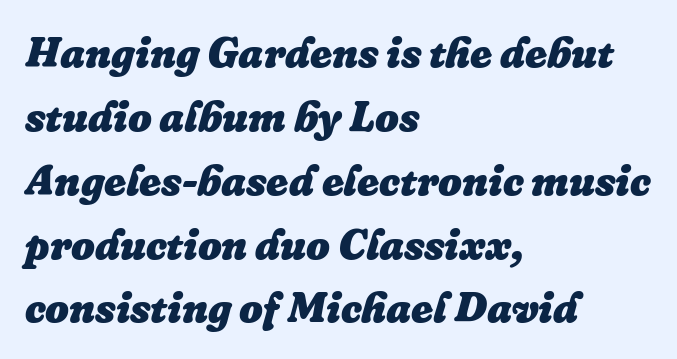
Q: Is the text bold? A: Yes.
Q: Is the text italic (slanted)? A: Yes, it leans right by about 16 degrees.
Q: Is the text underlined? A: No.
Q: How is the paragraph aligned? A: Left-aligned.
Q: Is the spacing between letters normal or unusually wide? A: Normal.
Q: Is the spacing between lines tight, normal or loose? A: Normal.
Q: Width (condensed, normal, or wide)? A: Normal.
Q: Stroke contrast? A: Low.
Q: x-height? A: Medium.
Q: Monospaced? A: No.
